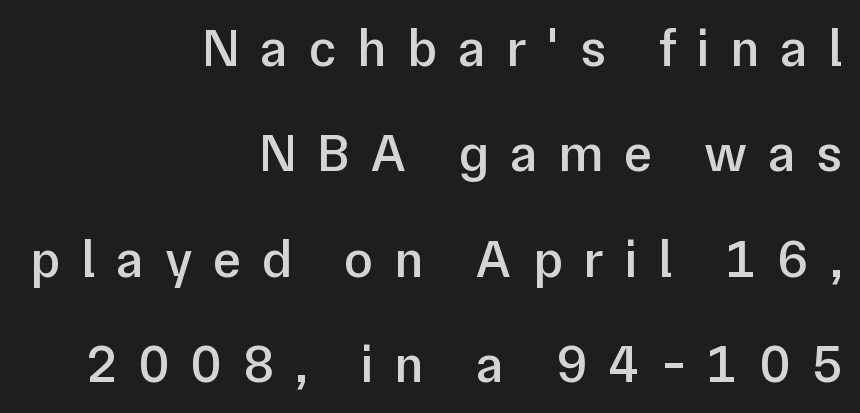
The image shows 53 px semibold sans-serif type, upright; set right-aligned, loose line spacing (1.99x), unusually wide letter spacing (+0.39 em), not underlined; low stroke contrast and a medium x-height.
